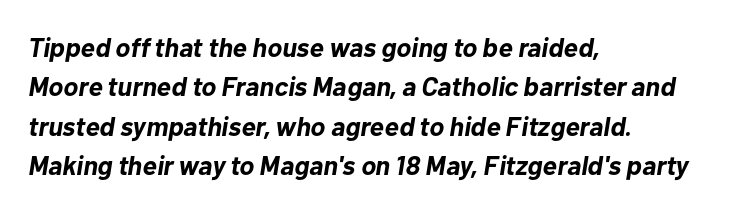
The image shows 27 px bold type, italic (leaning right); set left-aligned, normal line spacing (1.46x), normal letter spacing, not underlined.
